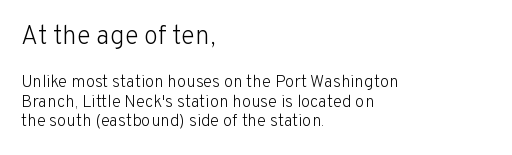
Q: Is the text bold? A: No.
Q: Is the text italic (slanted)? A: No, it is upright.
Q: Is the text underlined? A: No.
Q: How is the paragraph aligned? A: Left-aligned.
Q: Is the spacing between letters normal or unusually wide? A: Normal.
Q: Is the spacing between lines tight, normal or loose? A: Tight.
Q: Which block of text is set in a larger size, the first (top) or the second (bottom)? A: The first (top) one.
